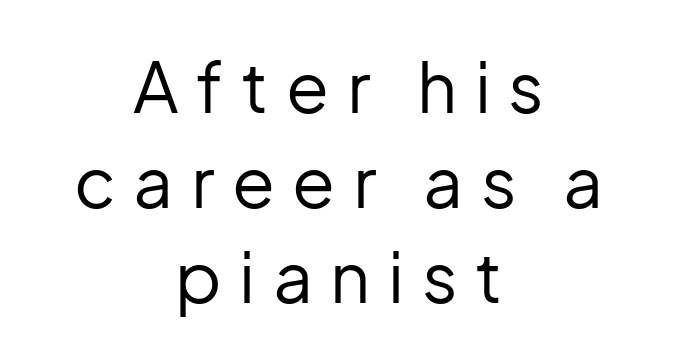
The type family on display is of the sans-serif kind. These lines are rendered in a variable-pitch font. Caption: expanded tracking, letters set apart. This sample is center-justified, so both line endings float freely. This is the regular roman posture of the typeface. These lines sit exactly where default settings would place them.
